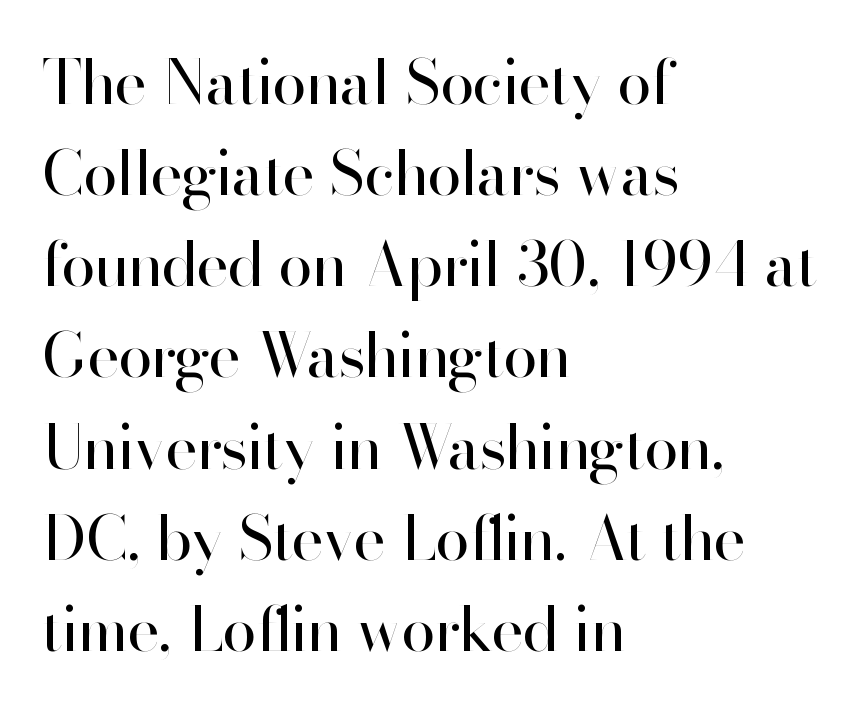
Q: Is the text bold? A: No.
Q: Is the text italic (slanted)? A: No, it is upright.
Q: Is the typeface a serif or a sans-serif typeface? A: Sans-serif.
Q: Is the text underlined? A: No.
Q: How is the paragraph aligned? A: Left-aligned.
Q: Is the spacing between letters normal or unusually wide? A: Normal.
Q: Is the spacing between lines tight, normal or loose? A: Normal.
Q: Width (condensed, normal, or wide)? A: Normal.
Q: Stroke contrast? A: High.
Q: x-height? A: Small.
Q: Monospaced? A: No.
